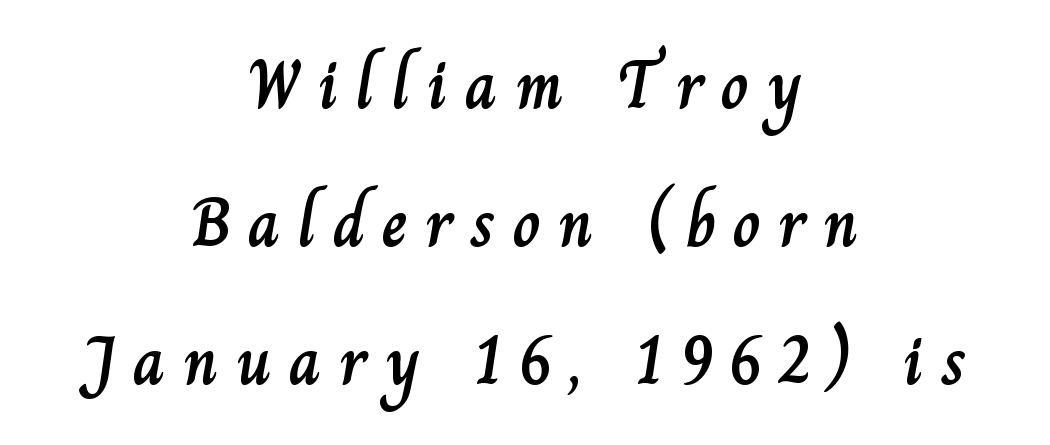
The strip under each line holds only bare page. The tracking jumps out immediately: characters are airy and widely separated. The rendering positions every line midway between the sides. Each letter keeps its own natural width here, so spacing adapts to shape. How would I describe the line gaps? Wide and relaxed.
